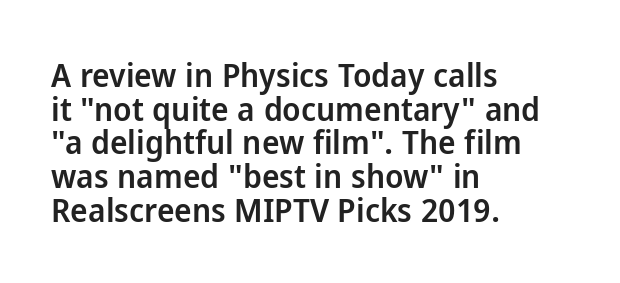
Q: Is the text bold? A: Semi-bold.
Q: Is the text italic (slanted)? A: No, it is upright.
Q: Is the typeface a serif or a sans-serif typeface? A: Sans-serif.
Q: Is the text underlined? A: No.
Q: How is the paragraph aligned? A: Left-aligned.
Q: Is the spacing between letters normal or unusually wide? A: Normal.
Q: Is the spacing between lines tight, normal or loose? A: Tight.
Q: Width (condensed, normal, or wide)? A: Normal.
Q: Stroke contrast? A: Low.
Q: x-height? A: Medium.
Q: Monospaced? A: No.
